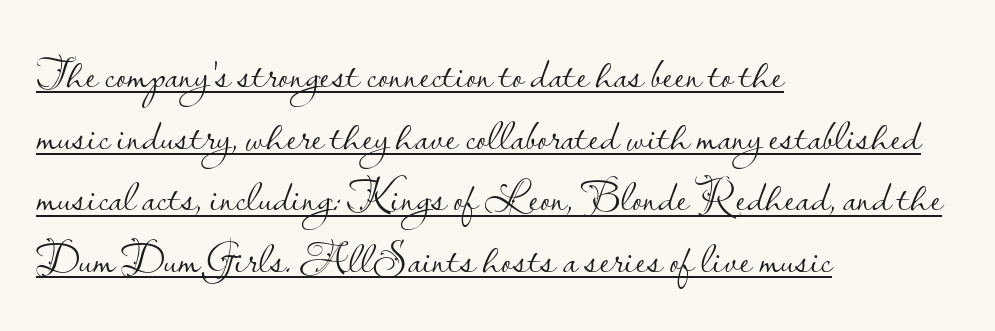
{"serif": "no", "bold": "no", "weight": "light", "width": "normal", "stroke_contrast": "low", "x_height": "small", "monospaced": "no", "underline": "yes", "align": "left", "line_spacing": "normal", "line_spacing_ratio": 1.34, "letter_spacing": "normal", "letter_spacing_em": 0.0, "glyph_px": 46}
